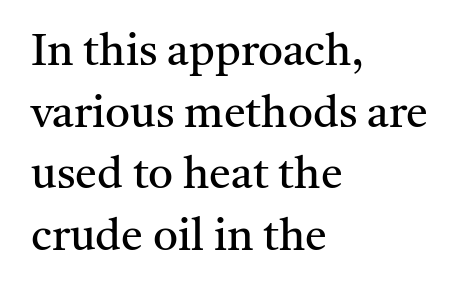
The words here are not underlined. The passage shown stacks its lines at a standard gap. Posture: straight, roman, zero tilt. The rendering anchors every line to the left-hand side.
